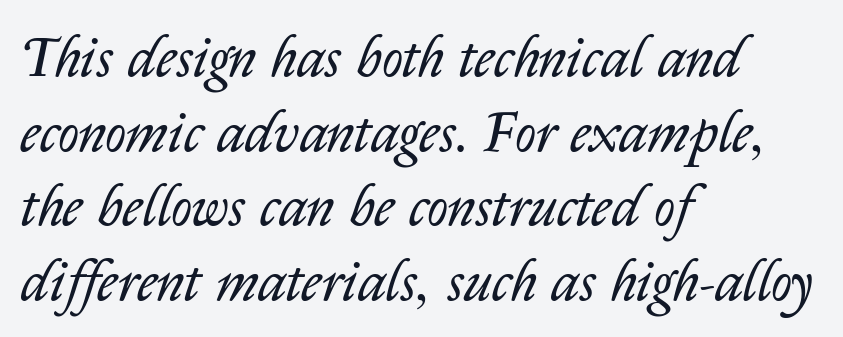
{"italic": "yes", "lean": "right", "slant_degrees": 14, "bold": "no", "weight": "regular", "width": "normal", "stroke_contrast": "low", "x_height": "medium", "monospaced": "no", "underline": "no", "align": "left", "line_spacing": "normal", "line_spacing_ratio": 1.31, "letter_spacing": "normal", "letter_spacing_em": 0.0, "glyph_px": 57}
